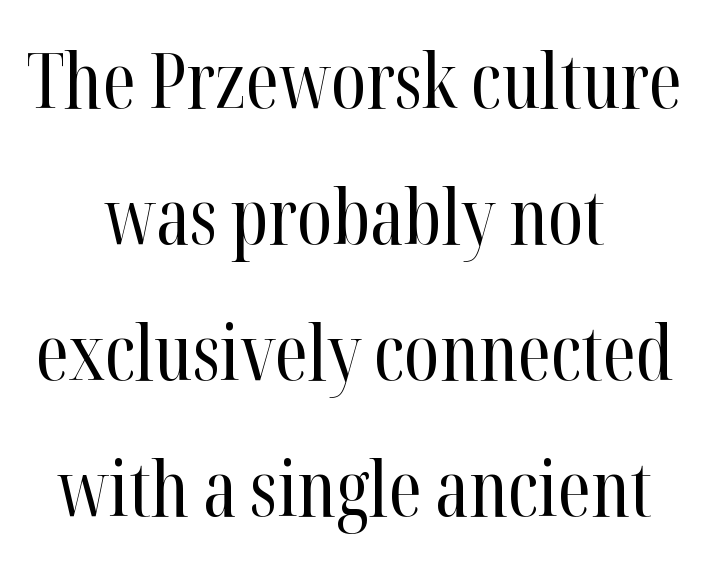
The image shows 76 px regular-weight, condensed serif type, upright; set centered, line spacing 1.79x, normal letter spacing, not underlined; high stroke contrast and a medium x-height.
